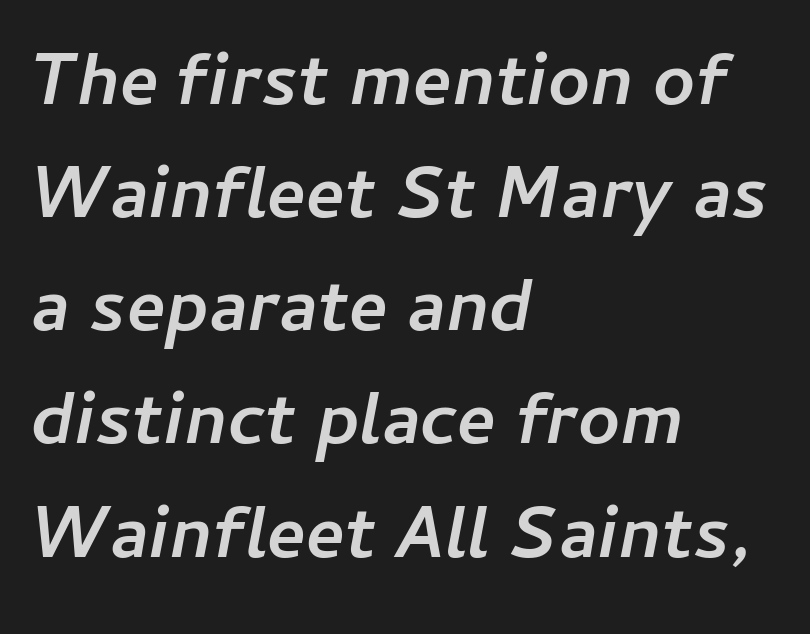
Q: Is the text bold? A: Yes.
Q: Is the text italic (slanted)? A: Yes, it leans right by about 11 degrees.
Q: Is the text underlined? A: No.
Q: How is the paragraph aligned? A: Left-aligned.
Q: Is the spacing between letters normal or unusually wide? A: Normal.
Q: Is the spacing between lines tight, normal or loose? A: Normal.
Q: Width (condensed, normal, or wide)? A: Normal.
Q: Stroke contrast? A: Low.
Q: x-height? A: Medium.
Q: Monospaced? A: No.
